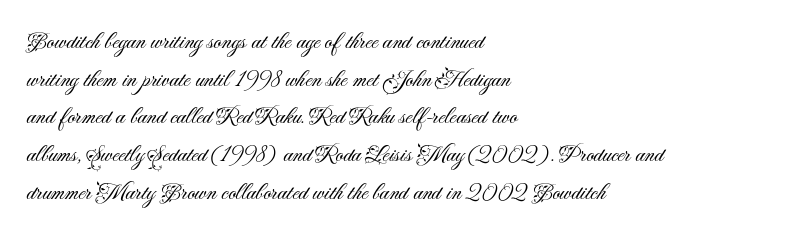
The image shows 24 px text type; set left-aligned, normal line spacing (1.57x), normal letter spacing, not underlined.
